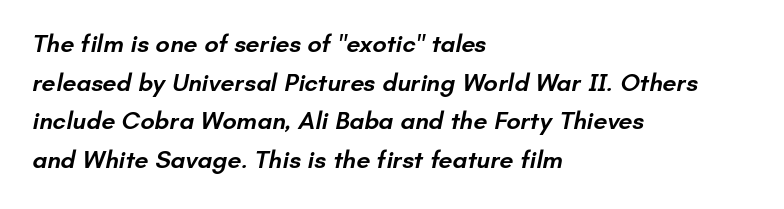
The image shows 25 px text type; set left-aligned, normal line spacing (1.55x), normal letter spacing, not underlined.
